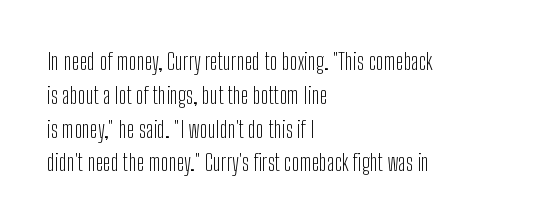
Q: Is the text bold? A: No.
Q: Is the text italic (slanted)? A: No, it is upright.
Q: Is the text underlined? A: No.
Q: How is the paragraph aligned? A: Left-aligned.
Q: Is the spacing between letters normal or unusually wide? A: Normal.
Q: Is the spacing between lines tight, normal or loose? A: Normal.
